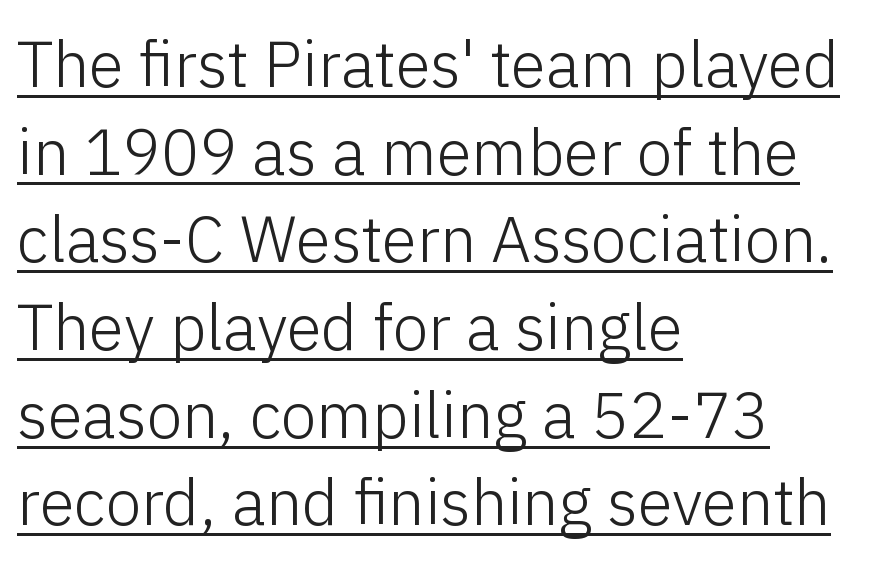
Q: Is the text bold? A: No.
Q: Is the text italic (slanted)? A: No, it is upright.
Q: Is the typeface a serif or a sans-serif typeface? A: Sans-serif.
Q: Is the text underlined? A: Yes.
Q: How is the paragraph aligned? A: Left-aligned.
Q: Is the spacing between letters normal or unusually wide? A: Normal.
Q: Is the spacing between lines tight, normal or loose? A: Normal.
Q: Width (condensed, normal, or wide)? A: Normal.
Q: Stroke contrast? A: Low.
Q: x-height? A: Medium.
Q: Monospaced? A: No.
